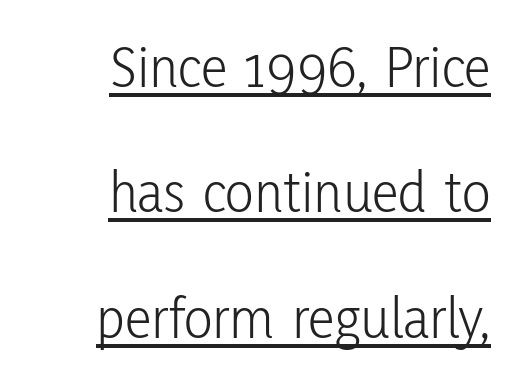
{"serif": "no", "italic": "no", "bold": "no", "weight": "light", "width": "condensed", "stroke_contrast": "low", "x_height": "medium", "monospaced": "no", "underline": "yes", "align": "right", "line_spacing": "loose", "line_spacing_ratio": 2.09, "letter_spacing": "normal", "letter_spacing_em": 0.0, "glyph_px": 60}
